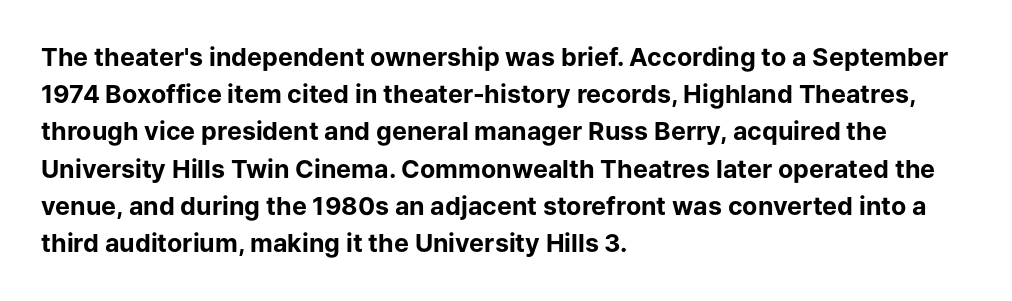
The image shows 25 px bold type, upright; set left-aligned, normal line spacing (1.49x), normal letter spacing, not underlined.
